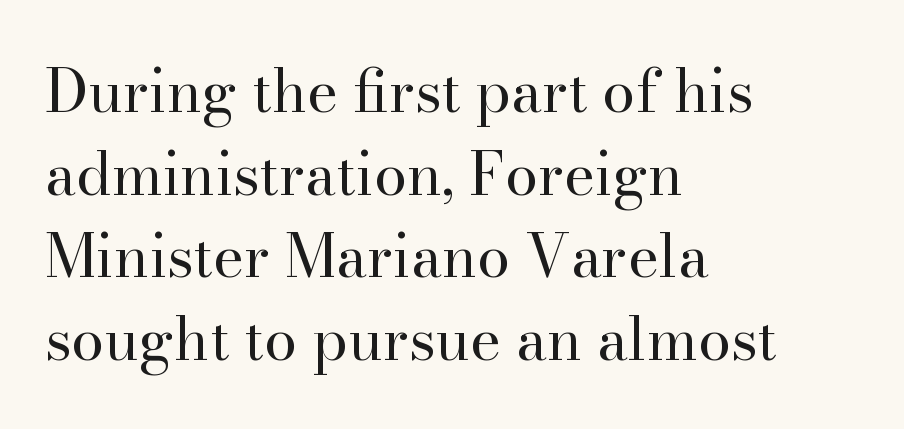
Q: Is the text bold? A: No.
Q: Is the text italic (slanted)? A: No, it is upright.
Q: Is the typeface a serif or a sans-serif typeface? A: Serif.
Q: Is the text underlined? A: No.
Q: How is the paragraph aligned? A: Left-aligned.
Q: Is the spacing between letters normal or unusually wide? A: Normal.
Q: Is the spacing between lines tight, normal or loose? A: Normal.
Q: Width (condensed, normal, or wide)? A: Normal.
Q: Stroke contrast? A: High.
Q: x-height? A: Small.
Q: Monospaced? A: No.
